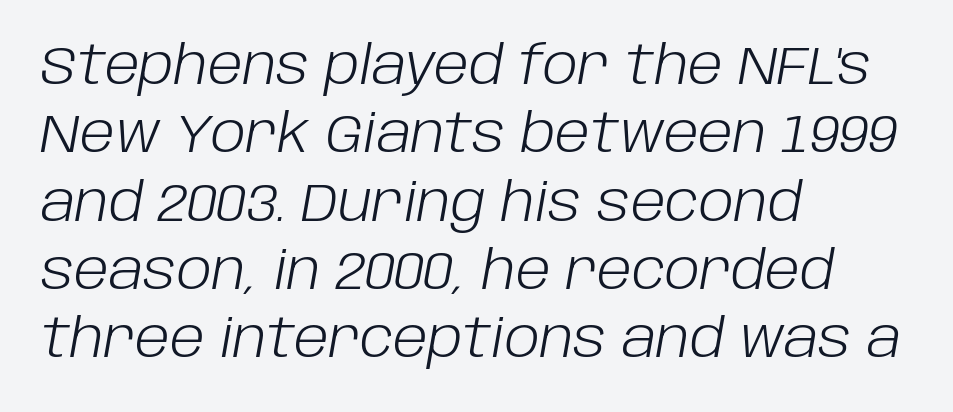
{"italic": "yes", "lean": "right", "slant_degrees": 10, "bold": "no", "weight": "light", "width": "normal", "stroke_contrast": "low", "x_height": "large", "monospaced": "no", "underline": "no", "align": "left", "line_spacing": "normal", "line_spacing_ratio": 1.29, "letter_spacing": "normal", "letter_spacing_em": 0.0, "glyph_px": 53}
